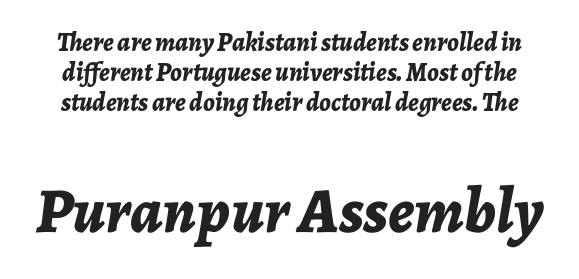
The image shows 64 px bold type, italic (leaning right); set line spacing 1.16x, normal letter spacing, not underlined; the second (bottom) block is 2.46x larger; low stroke contrast and a medium x-height.
